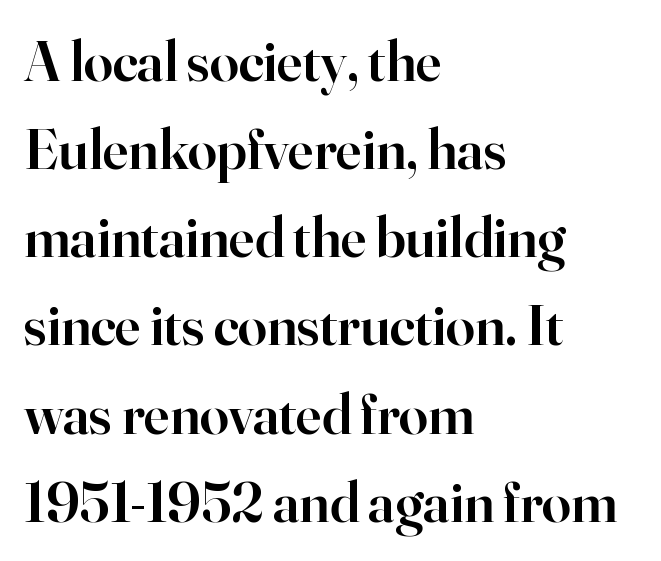
A typesetter would call this proportional, since set widths differ per character. Beneath every word, the page is bare. The ragged edge is on the right, which tells us the setting is flush left. In terms of letterform style, serifs are clearly present. This sample keeps an unexceptional amount of space between lines. Nope, not italic — everything's standing straight.
